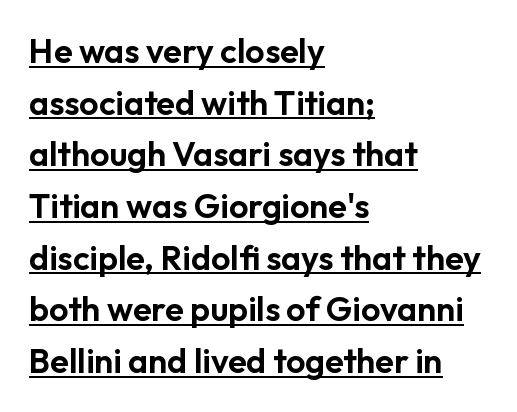
{"serif": "no", "italic": "no", "width": "normal", "stroke_contrast": "low", "x_height": "medium", "monospaced": "no", "underline": "yes", "align": "left", "line_spacing": "normal", "line_spacing_ratio": 1.52, "letter_spacing": "normal", "letter_spacing_em": 0.0, "glyph_px": 34}
